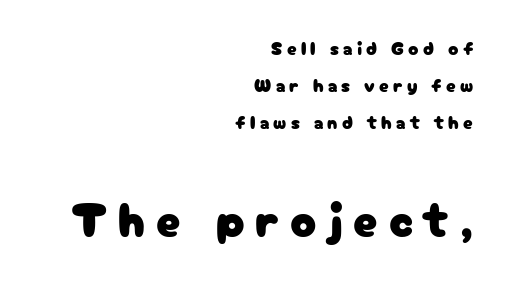
{"serif": "no", "italic": "no", "width": "normal", "stroke_contrast": "low", "x_height": "medium", "monospaced": "no", "underline": "no", "align": "right", "line_spacing": "loose", "line_spacing_ratio": 1.94, "letter_spacing": "wide", "letter_spacing_em": 0.22, "larger_block": "second", "size_ratio": 2.53, "glyph_px": 48}
